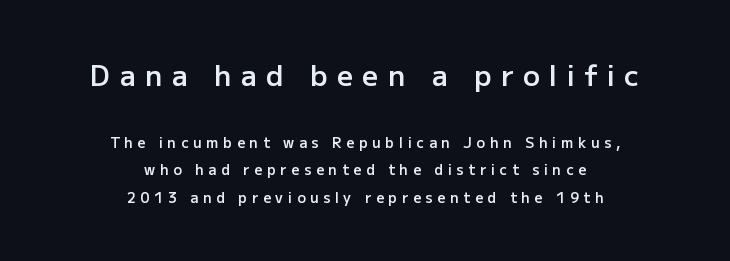
{"serif": "no", "italic": "no", "bold": "semi", "weight": "semibold", "width": "normal", "stroke_contrast": "low", "x_height": "medium", "monospaced": "no", "underline": "no", "align": "center", "line_spacing": "loose", "line_spacing_ratio": 1.97, "letter_spacing": "wide", "letter_spacing_em": 0.34, "larger_block": "first", "size_ratio": 2.0, "glyph_px": 28}
